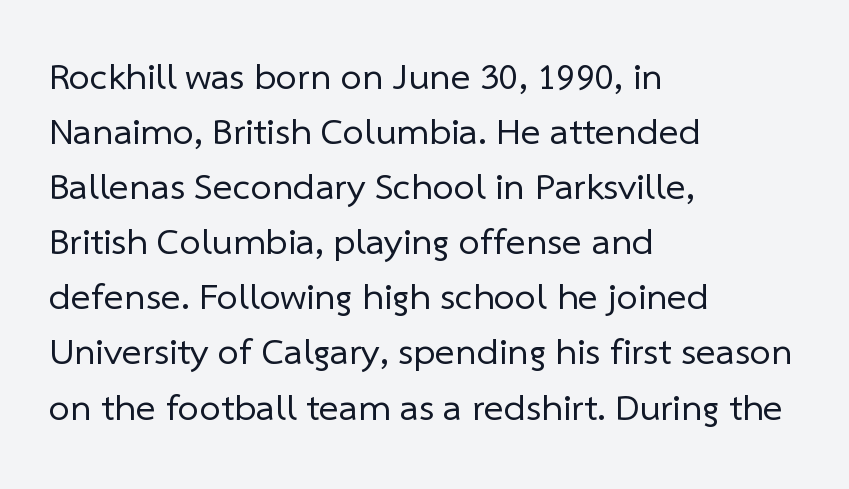
Q: Is the text bold? A: No.
Q: Is the typeface a serif or a sans-serif typeface? A: Sans-serif.
Q: Is the text underlined? A: No.
Q: How is the paragraph aligned? A: Left-aligned.
Q: Is the spacing between letters normal or unusually wide? A: Normal.
Q: Is the spacing between lines tight, normal or loose? A: Normal.
Q: Width (condensed, normal, or wide)? A: Normal.
Q: Stroke contrast? A: Low.
Q: x-height? A: Medium.
Q: Monospaced? A: No.
